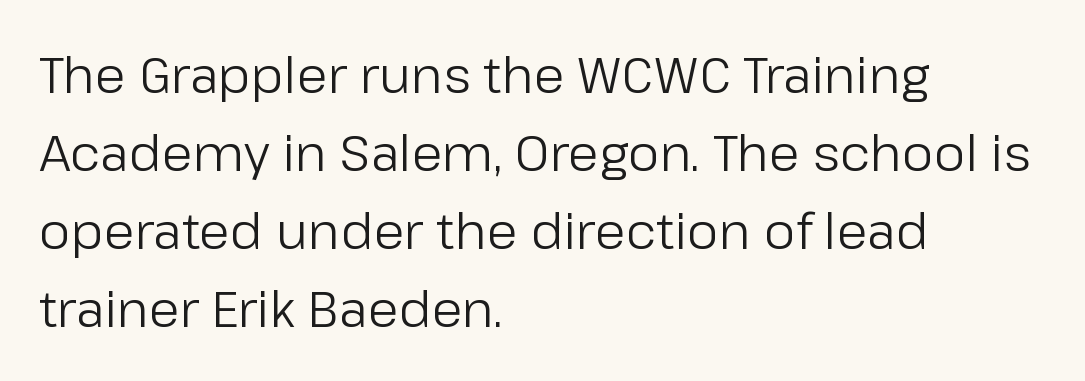
Q: Is the text bold? A: No.
Q: Is the text italic (slanted)? A: No, it is upright.
Q: Is the typeface a serif or a sans-serif typeface? A: Sans-serif.
Q: Is the text underlined? A: No.
Q: How is the paragraph aligned? A: Left-aligned.
Q: Is the spacing between letters normal or unusually wide? A: Normal.
Q: Is the spacing between lines tight, normal or loose? A: Normal.
Q: Width (condensed, normal, or wide)? A: Normal.
Q: Stroke contrast? A: Low.
Q: x-height? A: Medium.
Q: Monospaced? A: No.
